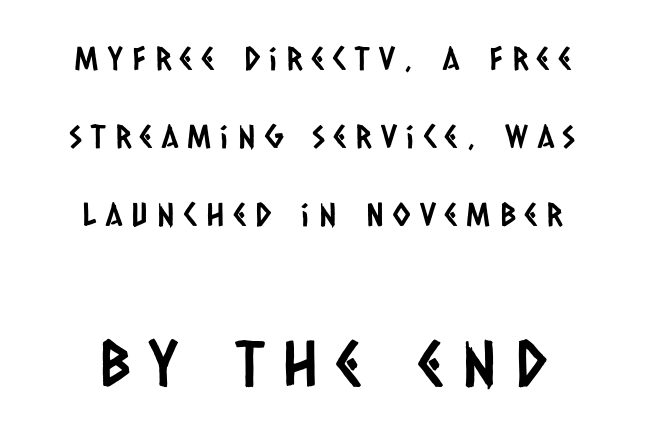
The letters carry no serifs — their stems end cleanly without finishing strokes. A great deal of white space separates one row of letters from the next. Does extra space separate the letters? Yes, quite a lot of it. The space directly below the letters is spotless. Looks like regular typesetting: each glyph gets only the width it needs. Top chunk: small. Bottom chunk: large.
